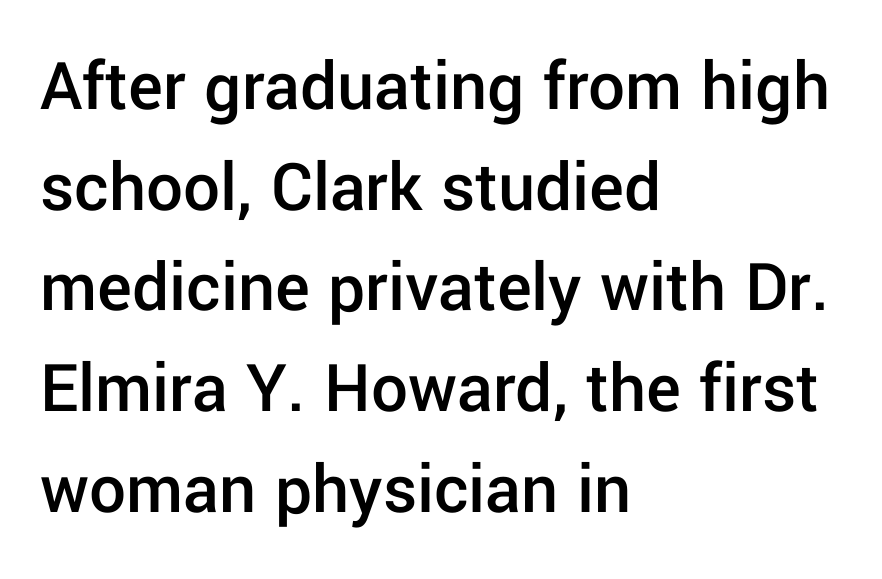
The face used here is proportionally spaced, like ordinary book or web type. On the weight axis this lands at semibold, roughly 600. Leading matches the norm, producing a regular column. The gaps between neighbouring characters are ordinary and unremarkable. These lines were composed using upright roman letters. Decoration check: the copy has no underline.
